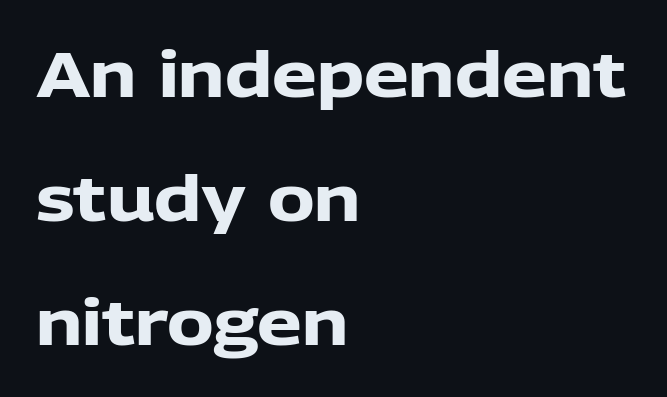
Do the letters lean? They stand straight. Look at the stroke-to-counter ratio: heavy, a bold. I'd call this a sans setting — the letters go barefoot. Words float on clear page, feet unadorned.
